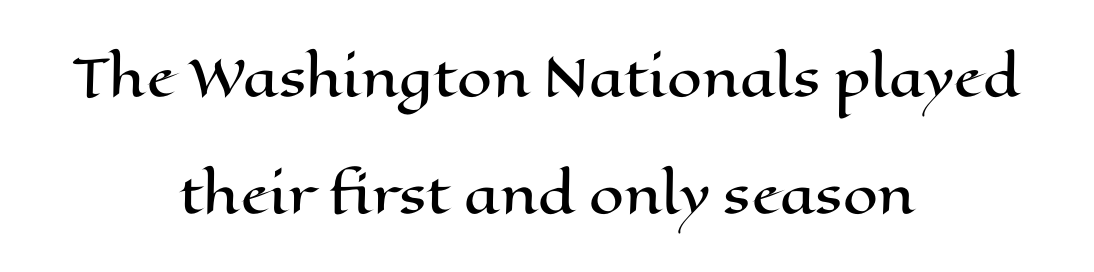
The face used here is proportionally spaced, like ordinary book or web type. Quick note: underline off. The lettering stays uniformly vertical, giving the passage a roman look. A student would call this center alignment; a typographer would say set centered.
